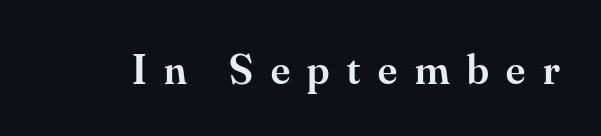
The image shows 43 px semibold serif type, upright; set unusually wide letter spacing (+0.41 em), not underlined; medium stroke contrast and a small x-height.
